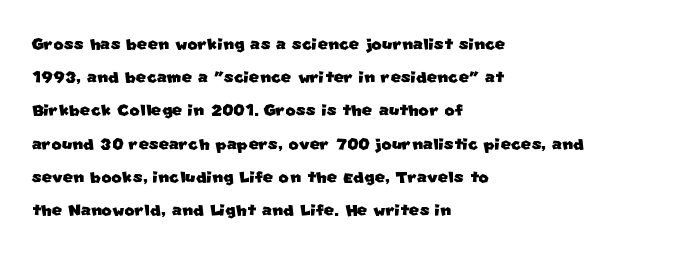
Is the letter spacing exaggerated? No — it looks like the ordinary default. Honestly, the row spacing looks completely unremarkable. This sample is left-justified, so line endings fall wherever the words run out. The space beneath each line is pristine and unruled.
